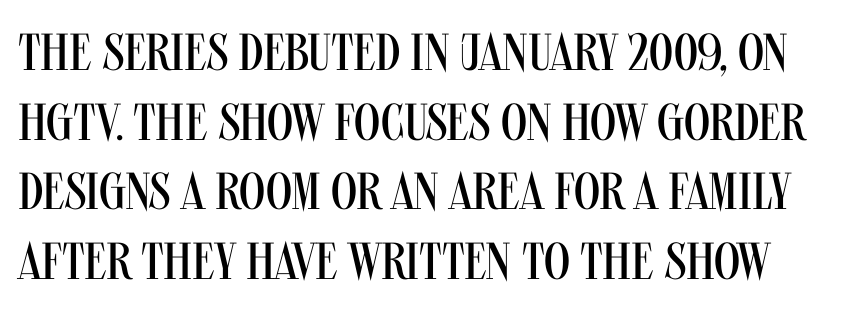
The image shows 52 px regular-weight, condensed sans-serif type, upright; set normal line spacing (1.34x), normal letter spacing, not underlined; medium stroke contrast and a large x-height.
